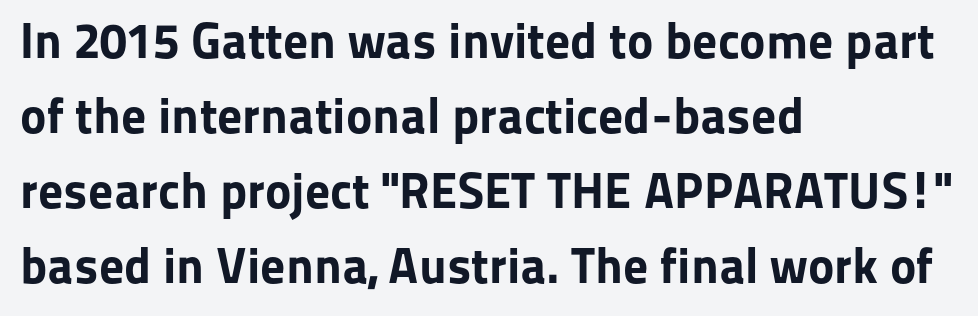
Plain, unruled lines of type. Horizontally, the lines are justified to the leading edge only. The letters sit at their default tracking, neither squeezed nor spread. The passage shown is typeset with a sans-serif family. You'd pick this weight for a headline — it's a proper bold. The passage shown is typed in a proportional face where columns would drift.
